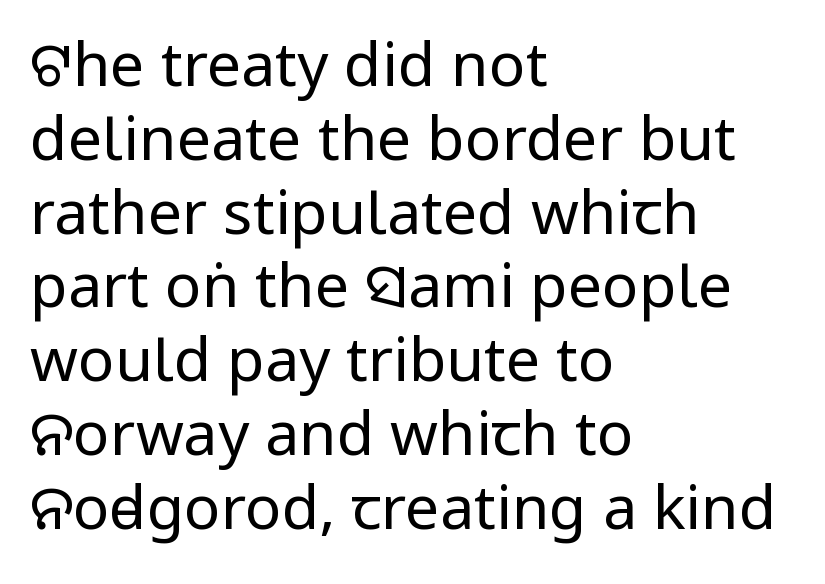
{"serif": "no", "italic": "no", "bold": "no", "weight": "regular", "width": "condensed", "stroke_contrast": "low", "underline": "no", "align": "left", "line_spacing_ratio": 1.21, "letter_spacing": "normal", "letter_spacing_em": 0.0, "glyph_px": 61}
